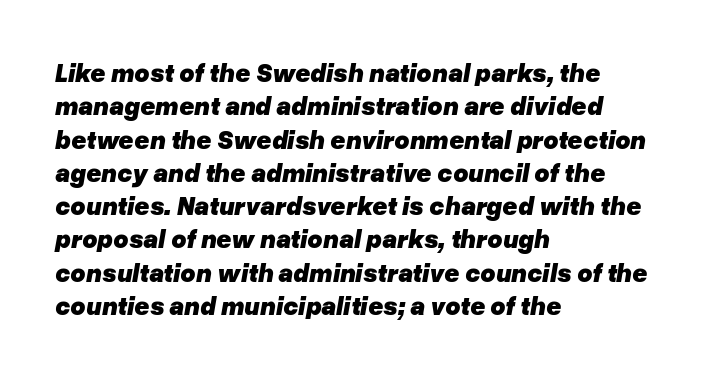
Has an underline been added? It has not. These lines were composed using italics. Caption: bold face, heavy strokes. The passage shown stacks its lines at a standard gap. Honestly, the letter spacing is just normal — you wouldn't notice it.
